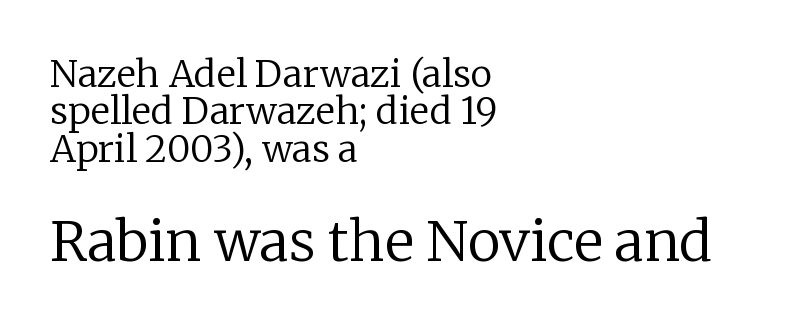
The image shows 55 px regular-weight serif type, upright; set left-aligned, tight line spacing (1.01x), normal letter spacing, not underlined; the second (bottom) block is 1.49x larger; low stroke contrast and a medium x-height.
